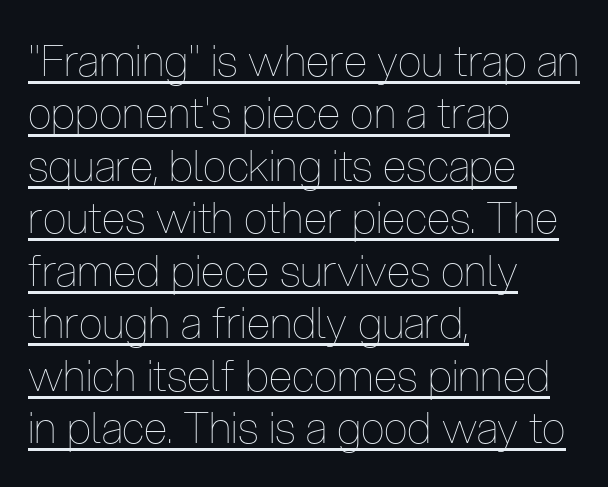
The image shows 43 px thin, condensed type, upright; set left-aligned, line spacing 1.22x, normal letter spacing, underlined; low stroke contrast and a medium x-height.
